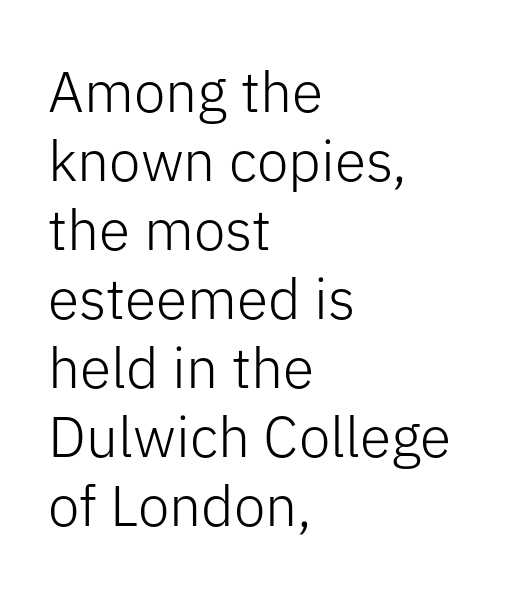
{"serif": "no", "italic": "no", "bold": "no", "weight": "light", "width": "normal", "stroke_contrast": "low", "x_height": "medium", "monospaced": "no", "underline": "no", "align": "left", "line_spacing_ratio": 1.21, "letter_spacing": "normal", "letter_spacing_em": 0.0, "glyph_px": 57}
